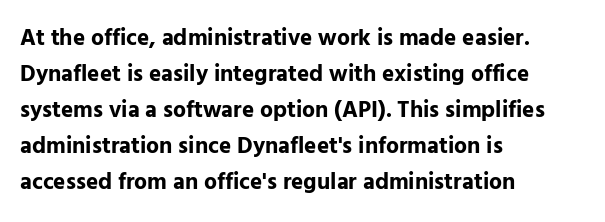
Q: Is the text bold? A: Yes.
Q: Is the text italic (slanted)? A: No, it is upright.
Q: Is the text underlined? A: No.
Q: How is the paragraph aligned? A: Left-aligned.
Q: Is the spacing between letters normal or unusually wide? A: Normal.
Q: Is the spacing between lines tight, normal or loose? A: Normal.
